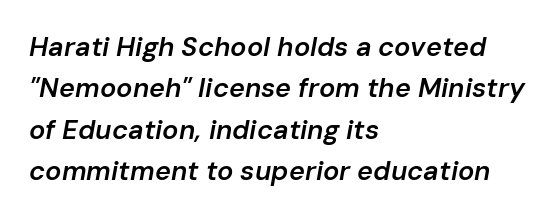
Style check: oblique. The line-height multiplier appears to be the usual default. In terms of weight, the rendering is demibold, just under bold. If you drew a ruler down the left edge, every line would touch it. This rendering leaves character spacing at its baseline value.
